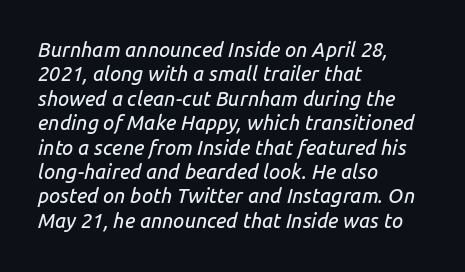
{"italic": "yes", "lean": "right", "slant_degrees": 14, "underline": "no", "align": "left", "line_spacing_ratio": 1.22, "letter_spacing": "normal", "letter_spacing_em": 0.0, "glyph_px": 20}
